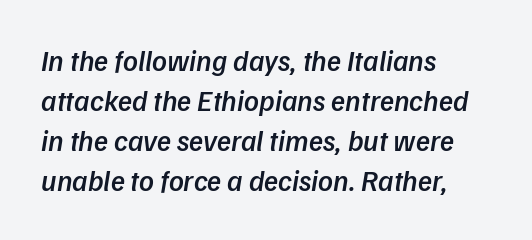
Leading matches the norm, producing a regular column. Is the type slanted? Yes — the strokes lean at a clear angle. The letterforms sit shoulder to shoulder at normal distance. The rendering uses a semibold face; strokes are thickened but not to full bold.
